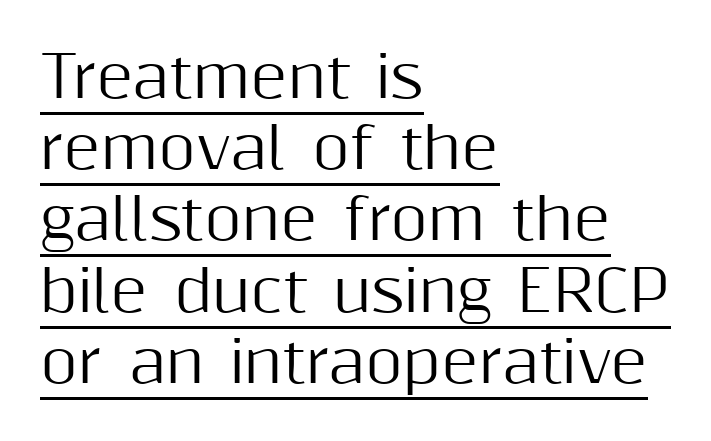
Q: Is the text italic (slanted)? A: No, it is upright.
Q: Is the typeface a serif or a sans-serif typeface? A: Sans-serif.
Q: Is the text underlined? A: Yes.
Q: How is the paragraph aligned? A: Left-aligned.
Q: Is the spacing between letters normal or unusually wide? A: Normal.
Q: Is the spacing between lines tight, normal or loose? A: Normal.
Q: Width (condensed, normal, or wide)? A: Normal.
Q: Stroke contrast? A: Medium.
Q: x-height? A: Medium.
Q: Monospaced? A: No.
